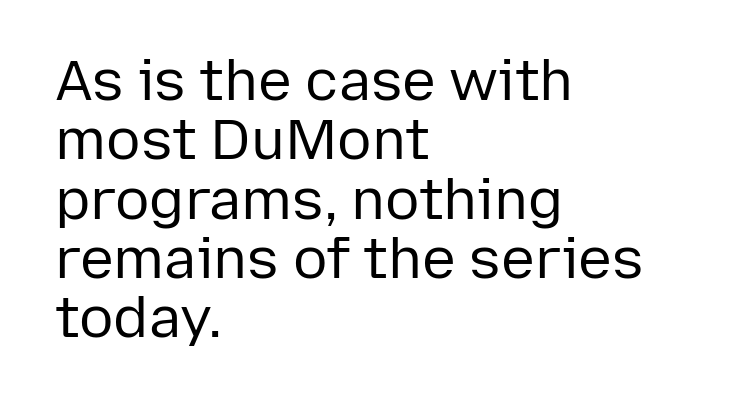
Teacher's note: observe the even left margin — that is flush-left alignment. The characters display no serif detailing; their extremities are plain. Baseline-to-baseline distance is barely more than the letter height. The letters look calm and open, with moderate or lighter stems.
